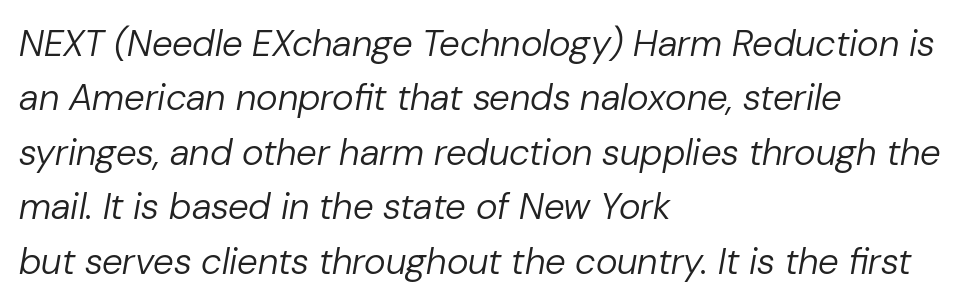
The image shows 37 px regular-weight type, italic (leaning right); set left-aligned, normal line spacing (1.47x), normal letter spacing, not underlined; low stroke contrast and a medium x-height.
